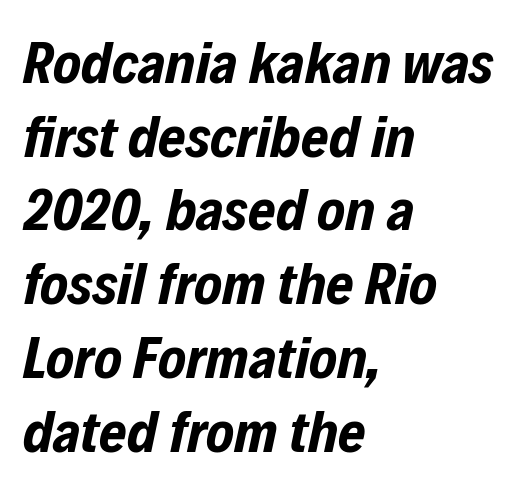
{"italic": "yes", "lean": "right", "slant_degrees": 12, "bold": "yes", "weight": "bold", "width": "condensed", "stroke_contrast": "low", "x_height": "medium", "monospaced": "no", "underline": "no", "align": "left", "line_spacing": "normal", "line_spacing_ratio": 1.25, "letter_spacing": "normal", "letter_spacing_em": 0.0, "glyph_px": 59}
